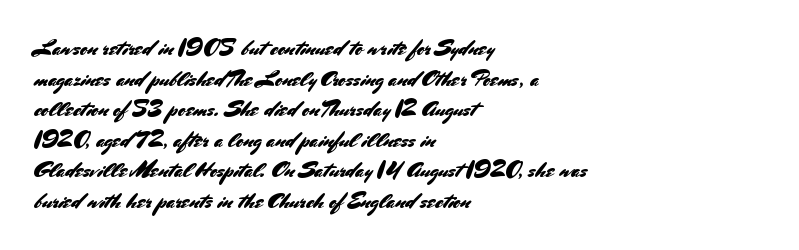
The image shows 22 px text type; set left-aligned, normal line spacing (1.39x), normal letter spacing, not underlined.
